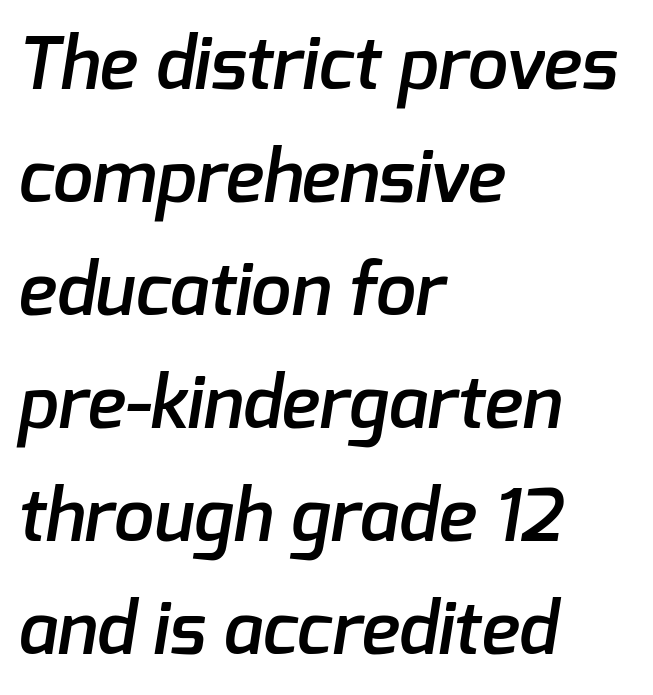
Q: Is the text bold? A: Semi-bold.
Q: Is the typeface a serif or a sans-serif typeface? A: Sans-serif.
Q: Is the text underlined? A: No.
Q: How is the paragraph aligned? A: Left-aligned.
Q: Is the spacing between letters normal or unusually wide? A: Normal.
Q: Is the spacing between lines tight, normal or loose? A: Normal.
Q: Width (condensed, normal, or wide)? A: Normal.
Q: Stroke contrast? A: Low.
Q: x-height? A: Medium.
Q: Monospaced? A: No.
